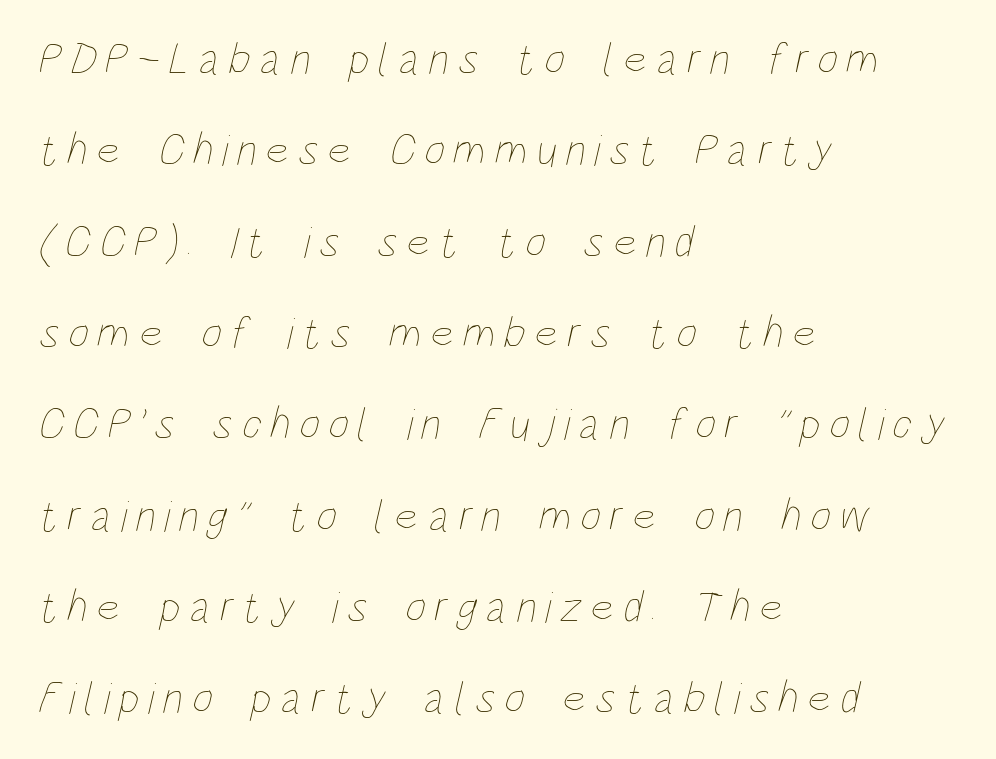
This is not heavy type; no bold has been used. The gap between lines stays unmarked. This sample uses expanded letter spacing, leaving extra air between glyphs. Line starts are locked; line ends wander. Reading down the column, the eye jumps a long way to each next line. Note the varied advance widths — an 'i' is clearly narrower than an 'm'.
